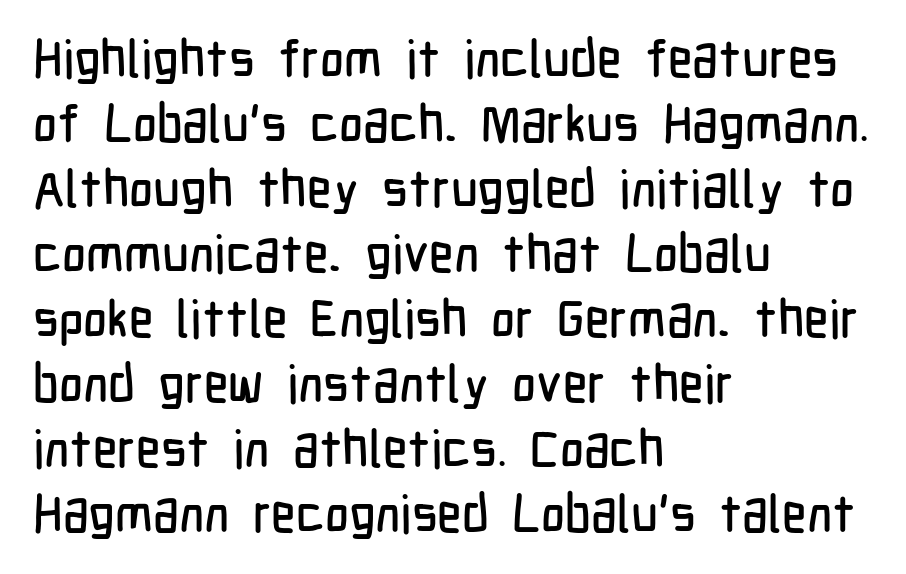
{"serif": "no", "italic": "no", "width": "condensed", "stroke_contrast": "low", "x_height": "medium", "monospaced": "no", "underline": "no", "align": "left", "line_spacing": "normal", "line_spacing_ratio": 1.25, "letter_spacing": "normal", "letter_spacing_em": 0.0, "glyph_px": 52}
